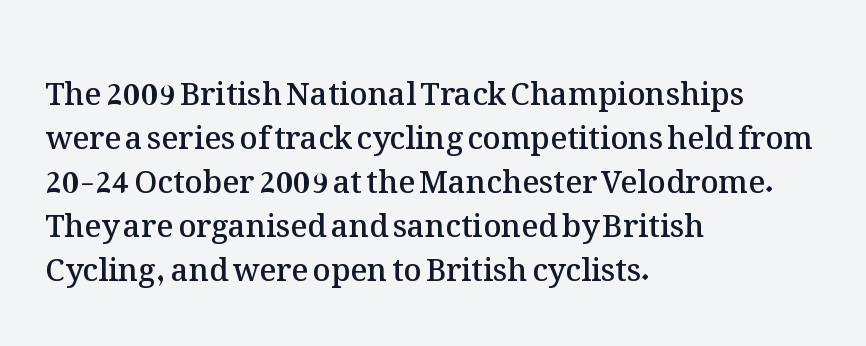
{"italic": "no", "bold": "semi", "weight": "semibold", "width": "normal", "stroke_contrast": "medium", "x_height": "medium", "monospaced": "no", "underline": "no", "align": "left", "line_spacing": "normal", "line_spacing_ratio": 1.42, "letter_spacing": "normal", "letter_spacing_em": 0.0, "glyph_px": 31}
